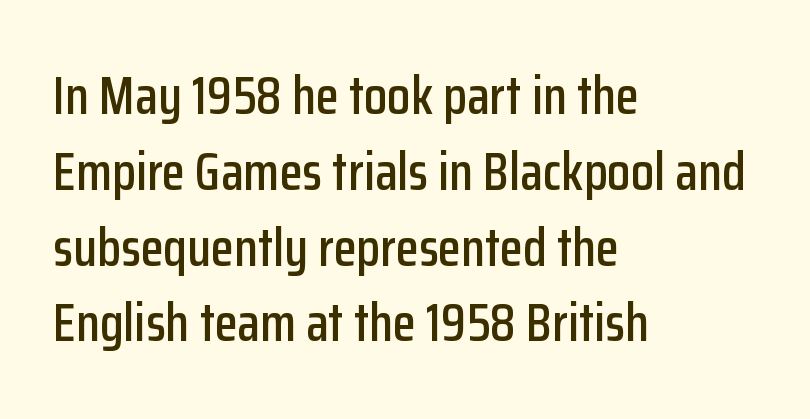
The image shows 53 px condensed sans-serif type, upright; set left-aligned, normal line spacing (1.43x), normal letter spacing, not underlined; low stroke contrast and a medium x-height.
